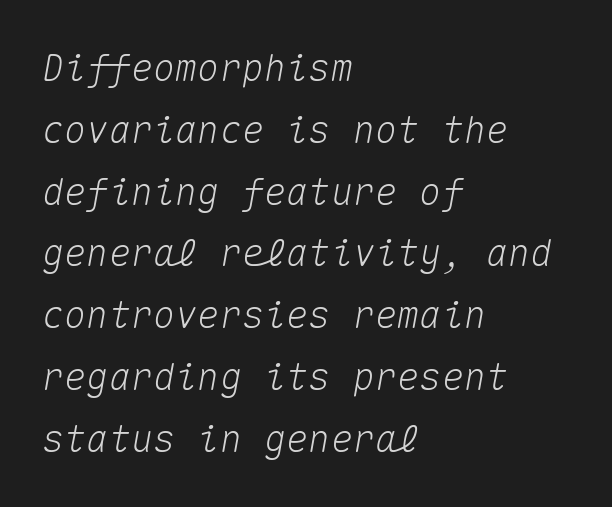
Q: Is the text italic (slanted)? A: Yes, it leans right by about 10 degrees.
Q: Is the text underlined? A: No.
Q: How is the paragraph aligned? A: Left-aligned.
Q: Is the spacing between letters normal or unusually wide? A: Normal.
Q: Is the spacing between lines tight, normal or loose? A: Normal.
Q: Width (condensed, normal, or wide)? A: Normal.
Q: Stroke contrast? A: Medium.
Q: x-height? A: Medium.
Q: Monospaced? A: Yes.
